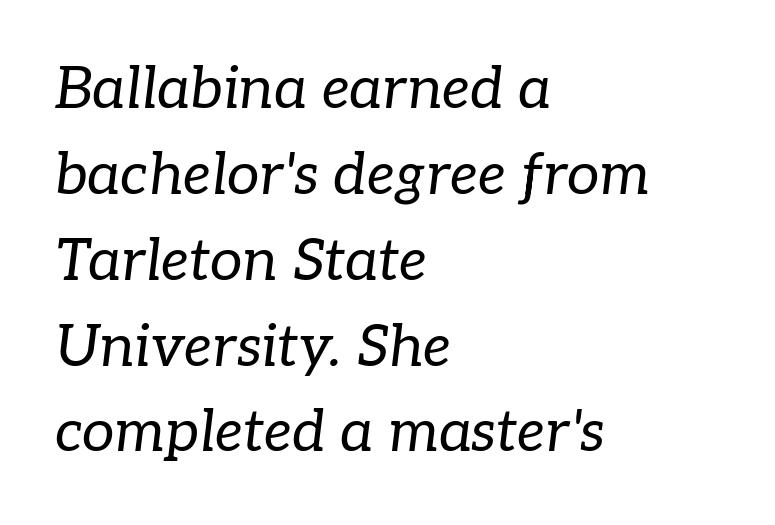
Q: Is the text bold? A: No.
Q: Is the text italic (slanted)? A: Yes, it leans right by about 7 degrees.
Q: Is the typeface a serif or a sans-serif typeface? A: Serif.
Q: Is the text underlined? A: No.
Q: How is the paragraph aligned? A: Left-aligned.
Q: Is the spacing between letters normal or unusually wide? A: Normal.
Q: Is the spacing between lines tight, normal or loose? A: Normal.
Q: Width (condensed, normal, or wide)? A: Normal.
Q: Stroke contrast? A: Low.
Q: x-height? A: Medium.
Q: Monospaced? A: No.
